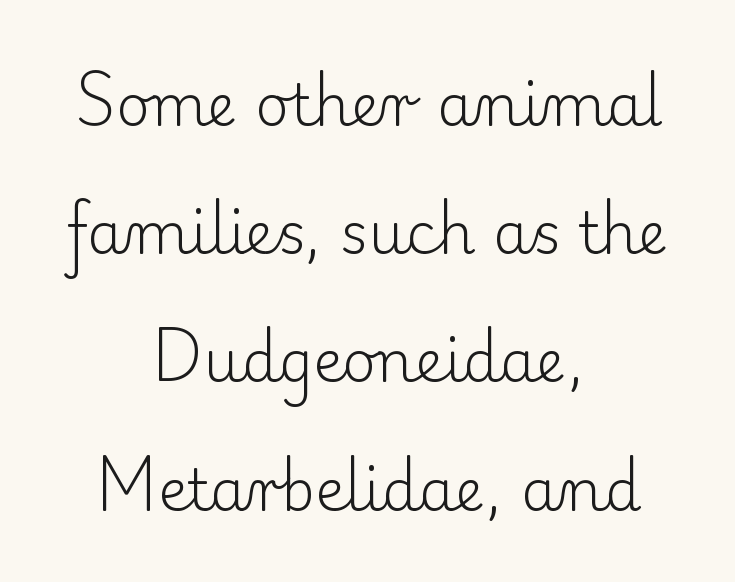
{"italic": "no", "bold": "no", "weight": "light", "width": "normal", "stroke_contrast": "low", "x_height": "small", "monospaced": "no", "underline": "no", "align": "center", "line_spacing": "loose", "line_spacing_ratio": 2.21, "letter_spacing": "normal", "letter_spacing_em": 0.0, "glyph_px": 58}
